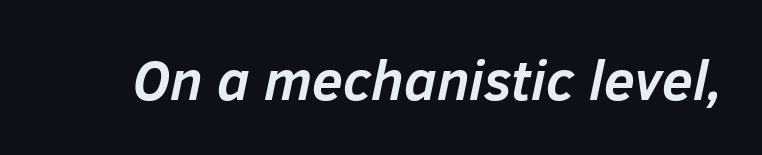
Q: Is the text bold? A: Yes.
Q: Is the text italic (slanted)? A: Yes, it leans right by about 12 degrees.
Q: Is the text underlined? A: No.
Q: Is the spacing between letters normal or unusually wide? A: Normal.
Q: Width (condensed, normal, or wide)? A: Normal.
Q: Stroke contrast? A: Low.
Q: x-height? A: Medium.
Q: Monospaced? A: No.
